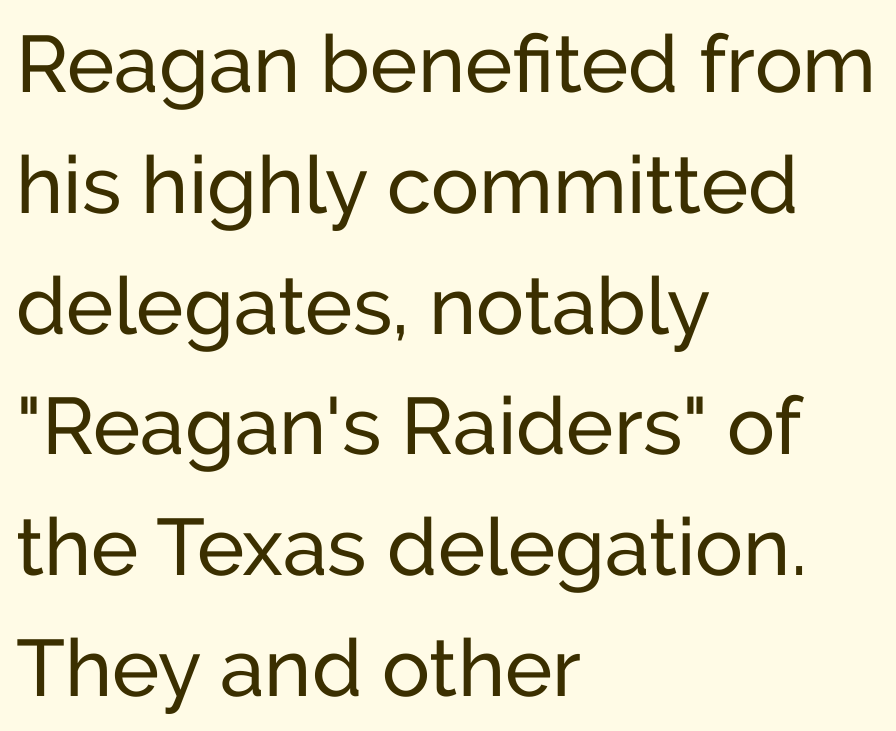
Q: Is the text italic (slanted)? A: No, it is upright.
Q: Is the typeface a serif or a sans-serif typeface? A: Sans-serif.
Q: Is the text underlined? A: No.
Q: How is the paragraph aligned? A: Left-aligned.
Q: Is the spacing between letters normal or unusually wide? A: Normal.
Q: Is the spacing between lines tight, normal or loose? A: Normal.
Q: Width (condensed, normal, or wide)? A: Normal.
Q: Stroke contrast? A: Low.
Q: x-height? A: Medium.
Q: Monospaced? A: No.
